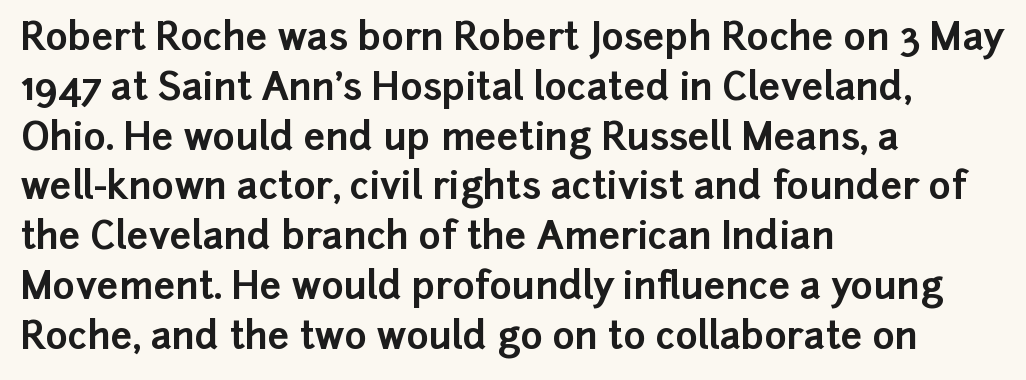
Q: Is the text bold? A: Yes.
Q: Is the text italic (slanted)? A: No, it is upright.
Q: Is the typeface a serif or a sans-serif typeface? A: Sans-serif.
Q: Is the text underlined? A: No.
Q: How is the paragraph aligned? A: Left-aligned.
Q: Is the spacing between letters normal or unusually wide? A: Normal.
Q: Is the spacing between lines tight, normal or loose? A: Normal.
Q: Width (condensed, normal, or wide)? A: Normal.
Q: Stroke contrast? A: Low.
Q: x-height? A: Medium.
Q: Monospaced? A: No.
